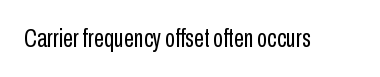
Q: Is the text bold? A: No.
Q: Is the text italic (slanted)? A: No, it is upright.
Q: Is the text underlined? A: No.
Q: Is the spacing between letters normal or unusually wide? A: Normal.
